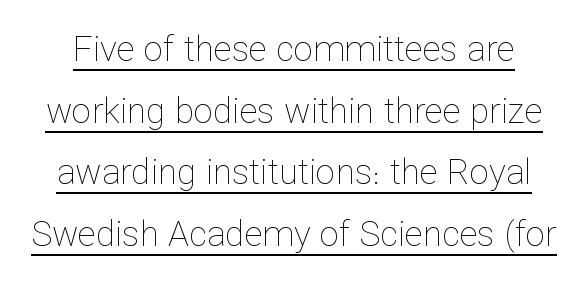
This sample carries an underscore along the baseline area. Here the designer chose a conventional face with non-uniform glyph widths. The characters are drawn with everyday or finer stroke widths. The typography opts for an upright posture over an oblique one. What stands out about the letter spacing? Nothing — it is the standard amount.
